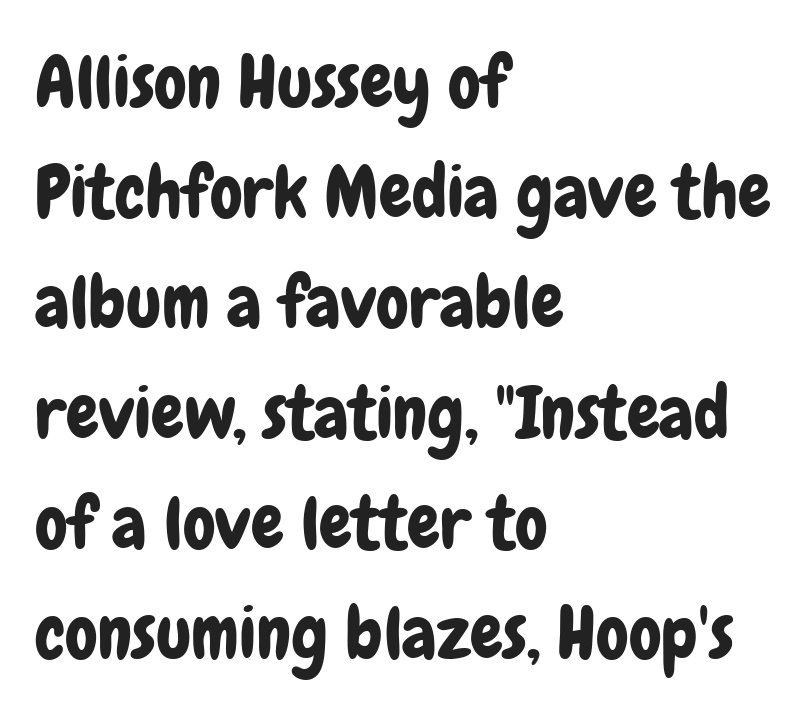
Is this a fixed-width face? No — the glyphs have proportional, varying widths. The line texture is even and compact thanks to regular tracking. Characters remain perfectly vertical along every line. Underline: absent.
